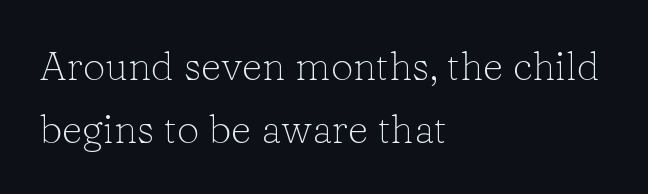
Q: Is the text bold? A: No.
Q: Is the text italic (slanted)? A: No, it is upright.
Q: Is the typeface a serif or a sans-serif typeface? A: Serif.
Q: Is the text underlined? A: No.
Q: How is the paragraph aligned? A: Left-aligned.
Q: Is the spacing between letters normal or unusually wide? A: Normal.
Q: Is the spacing between lines tight, normal or loose? A: Normal.
Q: Width (condensed, normal, or wide)? A: Normal.
Q: Stroke contrast? A: Low.
Q: x-height? A: Medium.
Q: Monospaced? A: No.
